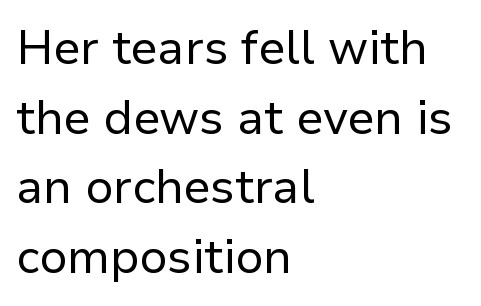
The image shows 47 px regular-weight sans-serif type, upright; set left-aligned, normal line spacing (1.48x), normal letter spacing, not underlined; low stroke contrast and a medium x-height.
